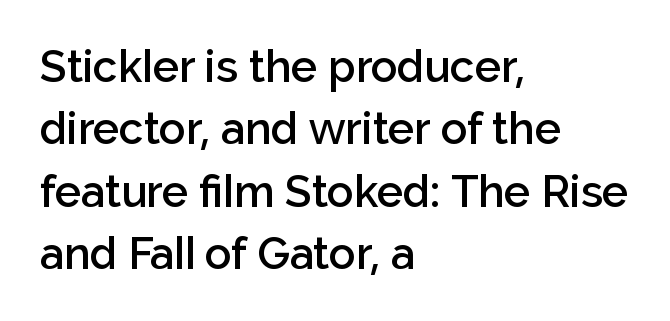
The image shows 44 px semibold sans-serif type, upright; set left-aligned, normal line spacing (1.42x), normal letter spacing, not underlined; low stroke contrast and a medium x-height.
